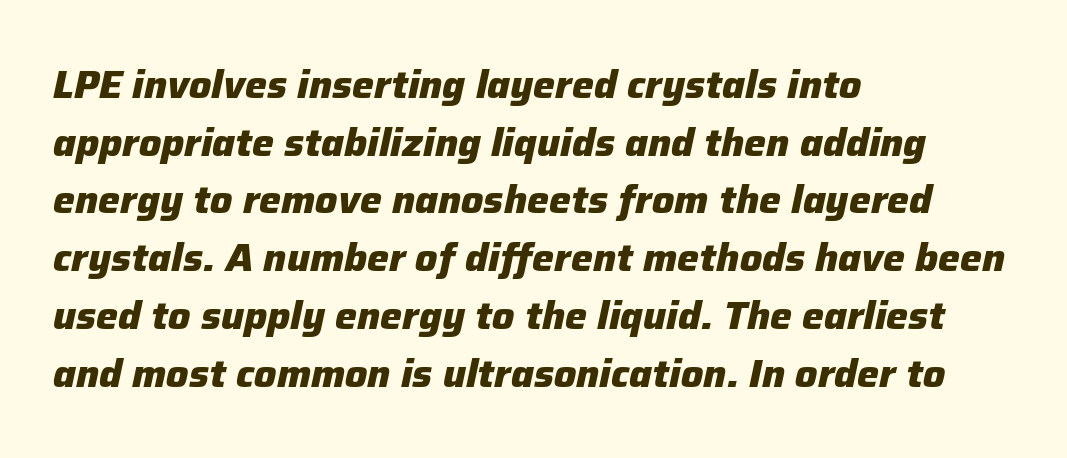
The image shows 39 px heavy type, italic (leaning right); set left-aligned, normal line spacing (1.48x), normal letter spacing, not underlined; low stroke contrast and a medium x-height.
